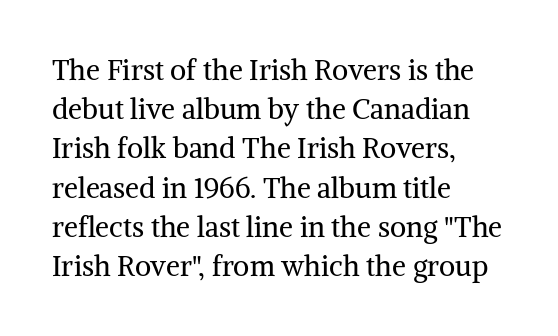
This rendering employs a face with finishing strokes, i.e., a serif. Between one letter and the next there's only the usual sliver of space. The specimen omits any rule beneath the text block's lines. Each letter keeps its own natural width here, so spacing adapts to shape. The passage shown is not bold in any degree.
